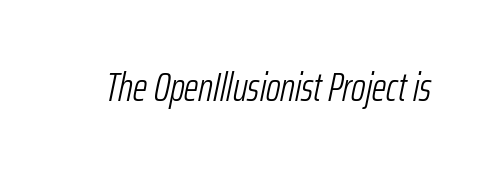
The typeface has the unassuming heft of standard copy or less. Beneath every word, the page is bare. Nobody touched the tracking dial on this one. Looks like regular typesetting: each glyph gets only the width it needs. Looking at the ascenders, they clearly lean.
